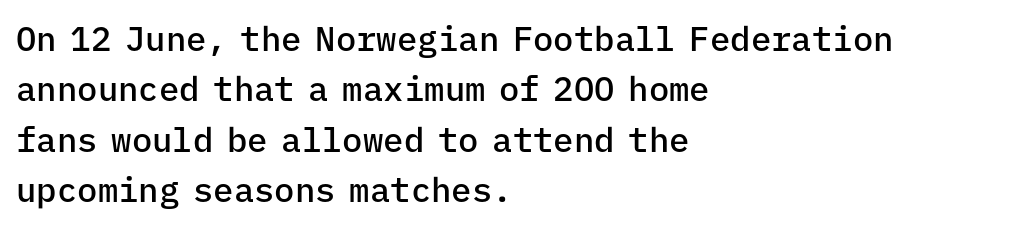
The image shows 34 px semibold sans-serif type, upright, monospaced; set left-aligned, normal line spacing (1.48x), normal letter spacing, not underlined; low stroke contrast and a medium x-height.
